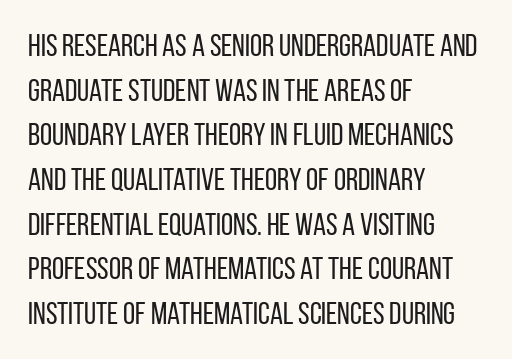
The passage shown is typeset with a sans-serif family. These lines stack with their left ends in a neat column. Heft: none added — not bold. You could call the tracking neutral — neither tight nor loose.
